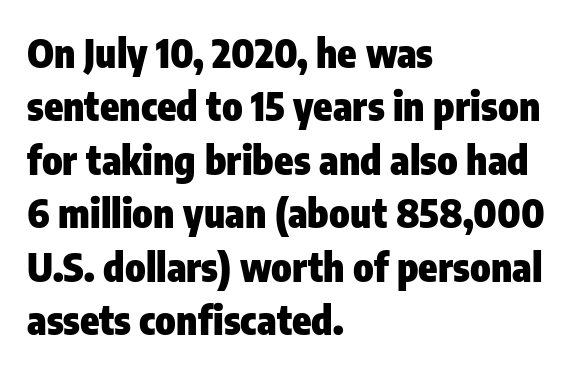
Q: Is the text bold? A: Yes.
Q: Is the text italic (slanted)? A: No, it is upright.
Q: Is the typeface a serif or a sans-serif typeface? A: Sans-serif.
Q: Is the text underlined? A: No.
Q: How is the paragraph aligned? A: Left-aligned.
Q: Is the spacing between letters normal or unusually wide? A: Normal.
Q: Is the spacing between lines tight, normal or loose? A: Normal.
Q: Width (condensed, normal, or wide)? A: Condensed.
Q: Stroke contrast? A: Low.
Q: x-height? A: Medium.
Q: Monospaced? A: No.
